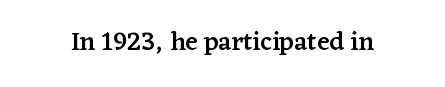
{"italic": "no", "bold": "semi", "underline": "no", "align": "center", "letter_spacing": "normal", "letter_spacing_em": 0.0, "glyph_px": 26}
